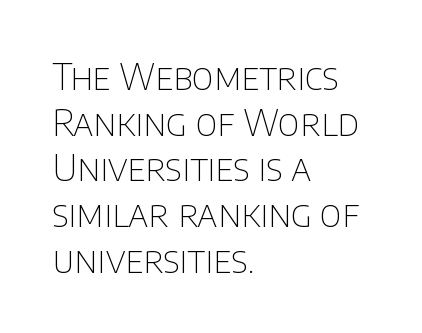
Q: Is the text bold? A: No.
Q: Is the text italic (slanted)? A: No, it is upright.
Q: Is the typeface a serif or a sans-serif typeface? A: Sans-serif.
Q: Is the text underlined? A: No.
Q: How is the paragraph aligned? A: Left-aligned.
Q: Is the spacing between letters normal or unusually wide? A: Normal.
Q: Is the spacing between lines tight, normal or loose? A: Normal.
Q: Width (condensed, normal, or wide)? A: Normal.
Q: Stroke contrast? A: Low.
Q: x-height? A: Large.
Q: Monospaced? A: No.
